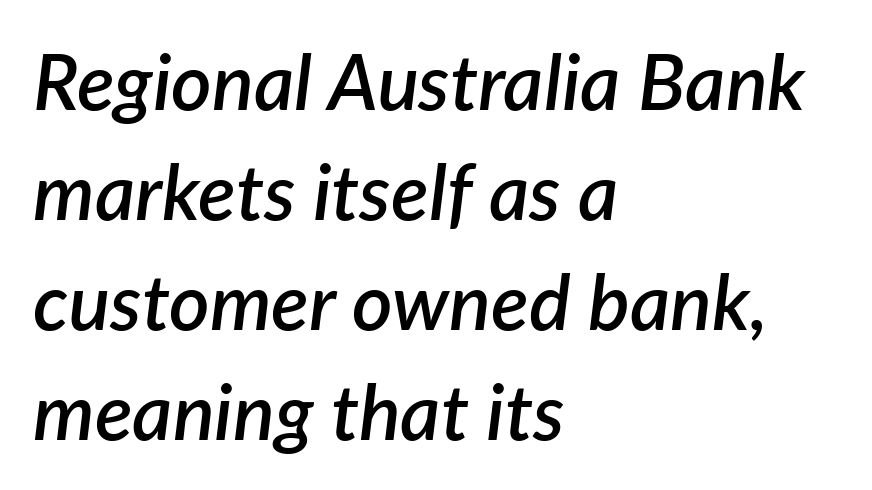
One glance says typical: line gaps are just what's usual. Only glyphs here, with clear space below each row. As a designer I'd log this as weight 600, semibold. The letters sit at their default tracking, neither squeezed nor spread. Proportional: the letters do not fall into vertical columns.
